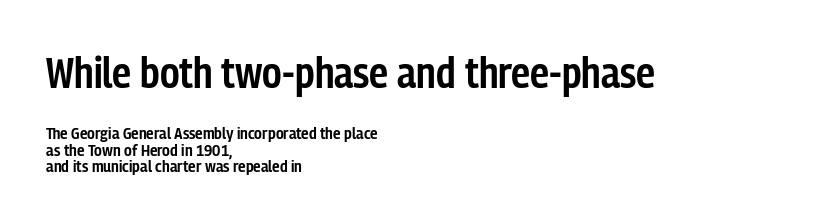
The image shows 43 px semibold, condensed sans-serif type, upright; set left-aligned, tight line spacing (0.97x), normal letter spacing, not underlined; the first (top) block is 2.53x larger; low stroke contrast and a medium x-height.
